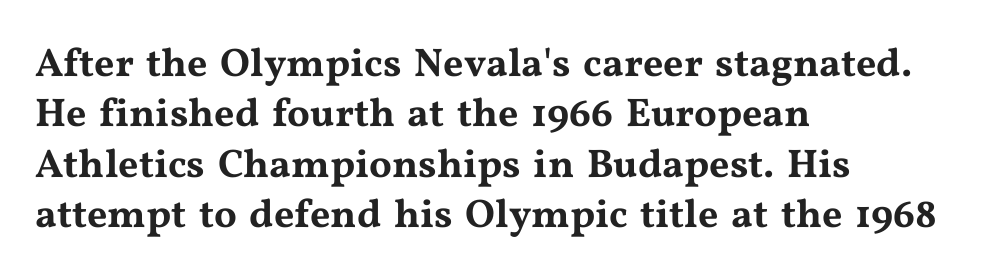
{"serif": "yes", "italic": "no", "width": "wide", "stroke_contrast": "medium", "x_height": "medium", "monospaced": "no", "underline": "no", "align": "left", "line_spacing": "normal", "line_spacing_ratio": 1.26, "letter_spacing": "normal", "letter_spacing_em": 0.0, "glyph_px": 40}
